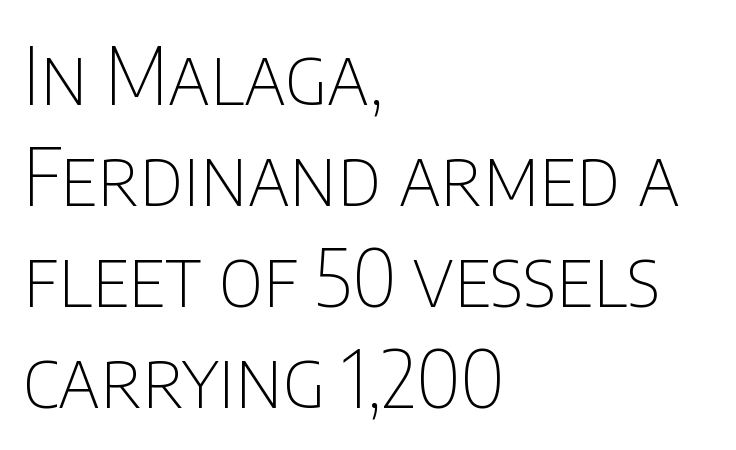
The image shows 79 px thin, condensed sans-serif type, upright; set left-aligned, normal line spacing (1.28x), normal letter spacing, not underlined; low stroke contrast and a large x-height.
